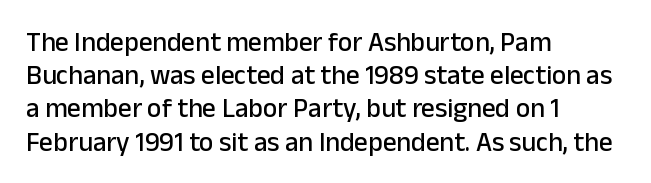
{"italic": "no", "underline": "no", "align": "left", "line_spacing_ratio": 1.23, "letter_spacing": "normal", "letter_spacing_em": 0.0, "glyph_px": 27}
